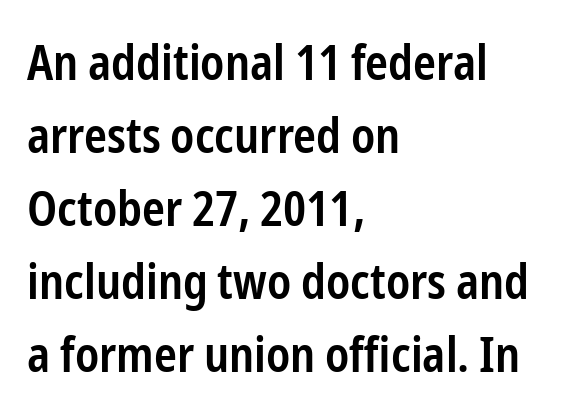
The image shows 49 px semibold, condensed sans-serif type, upright; set left-aligned, normal line spacing (1.49x), normal letter spacing, not underlined; low stroke contrast and a medium x-height.
